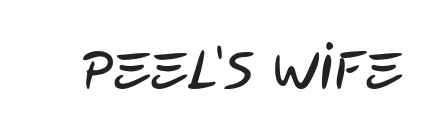
{"serif": "no", "width": "condensed", "stroke_contrast": "low", "x_height": "large", "monospaced": "no", "underline": "no", "letter_spacing": "normal", "letter_spacing_em": 0.0, "glyph_px": 53}
